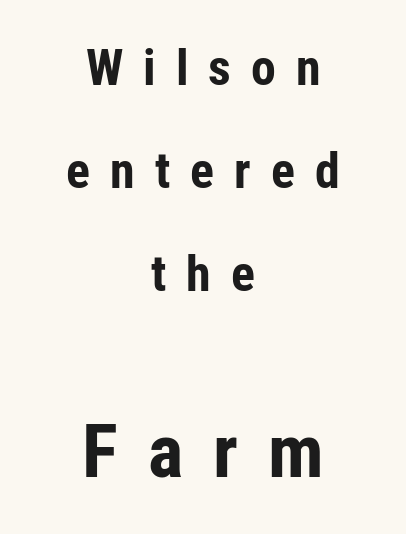
Q: Is the text bold? A: Yes.
Q: Is the text italic (slanted)? A: No, it is upright.
Q: Is the typeface a serif or a sans-serif typeface? A: Sans-serif.
Q: Is the text underlined? A: No.
Q: How is the paragraph aligned? A: Centered.
Q: Is the spacing between letters normal or unusually wide? A: Unusually wide.
Q: Is the spacing between lines tight, normal or loose? A: Loose.
Q: Which block of text is set in a larger size, the first (top) or the second (bottom)? A: The second (bottom) one.
Q: Width (condensed, normal, or wide)? A: Condensed.
Q: Stroke contrast? A: Low.
Q: x-height? A: Medium.
Q: Monospaced? A: No.
